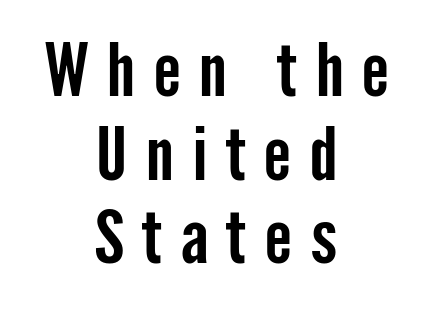
The image shows 74 px condensed sans-serif type, upright; set centered, tight line spacing (1.13x), unusually wide letter spacing (+0.24 em), not underlined; low stroke contrast and a medium x-height.
